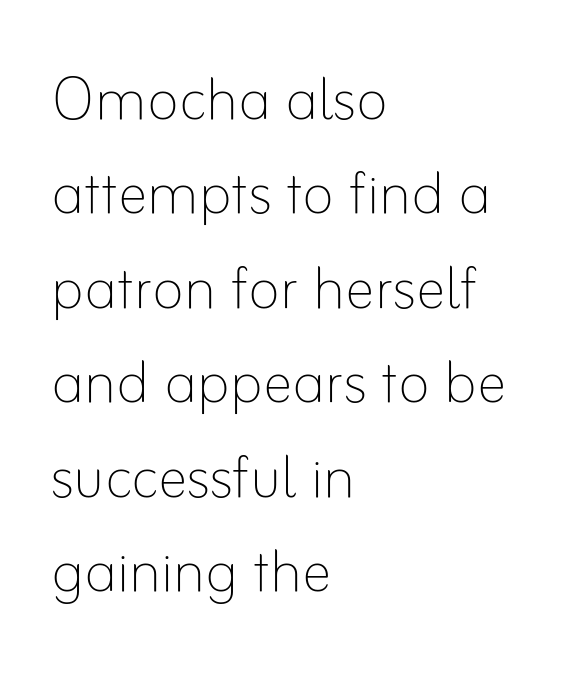
{"italic": "no", "bold": "no", "weight": "thin", "width": "normal", "stroke_contrast": "low", "x_height": "small", "monospaced": "no", "underline": "no", "align": "left", "line_spacing": "normal", "line_spacing_ratio": 1.26, "letter_spacing": "normal", "letter_spacing_em": 0.0, "glyph_px": 75}
